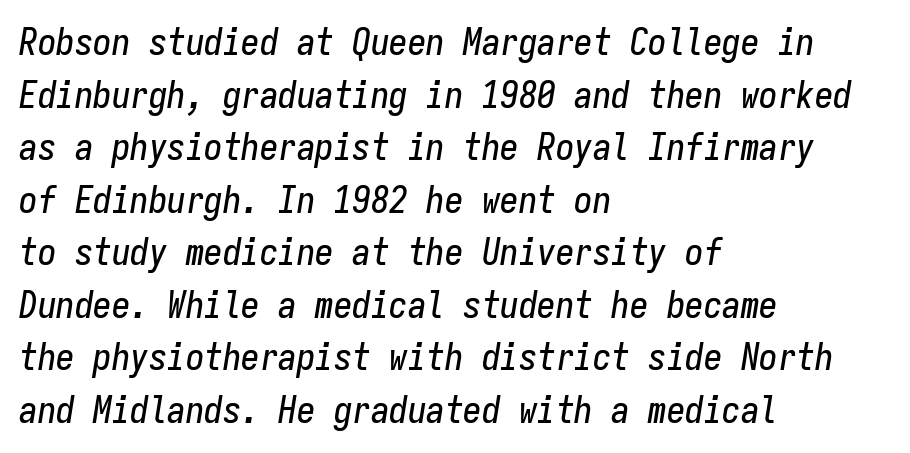
The image shows 37 px condensed type, italic (leaning right), monospaced; set left-aligned, normal line spacing (1.42x), normal letter spacing, not underlined; low stroke contrast and a medium x-height.
